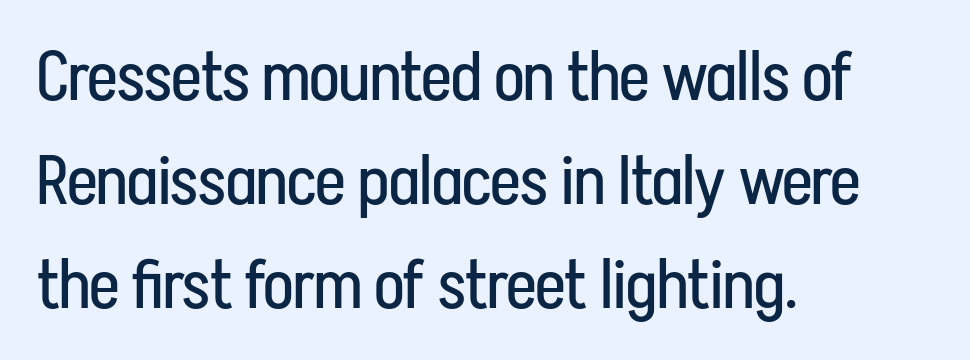
The rag falls on the right side of this text block. The rendering uses natural spacing where letterforms have individual widths. Default kerning and tracking; the words read as compact shapes. The passage shown stacks its lines at a standard gap. I'd call this a sans setting — the letters go barefoot.
